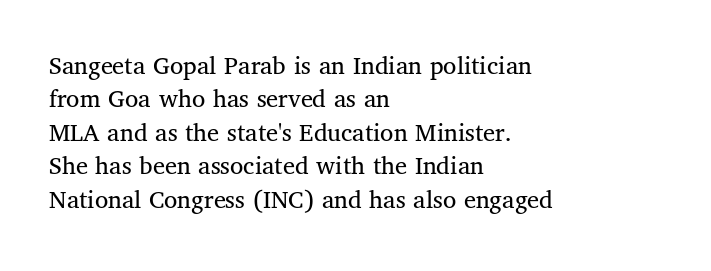
No letter is thick-stroked: the sample isn't bold. This rendering leaves character spacing at its baseline value. A bare baseline throughout the passage. Line beginnings align vertically; line endings do not. This sample uses an upright cut, with every glyph sitting square on the baseline.
